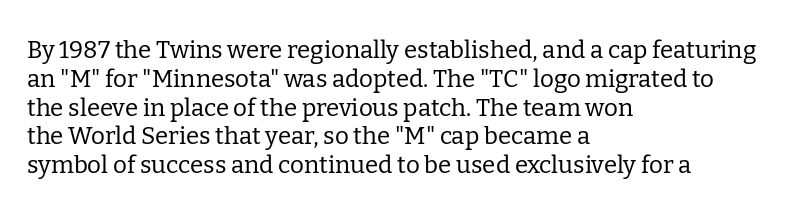
{"italic": "no", "bold": "no", "underline": "no", "align": "left", "line_spacing_ratio": 1.2, "letter_spacing": "normal", "letter_spacing_em": 0.0, "glyph_px": 24}
